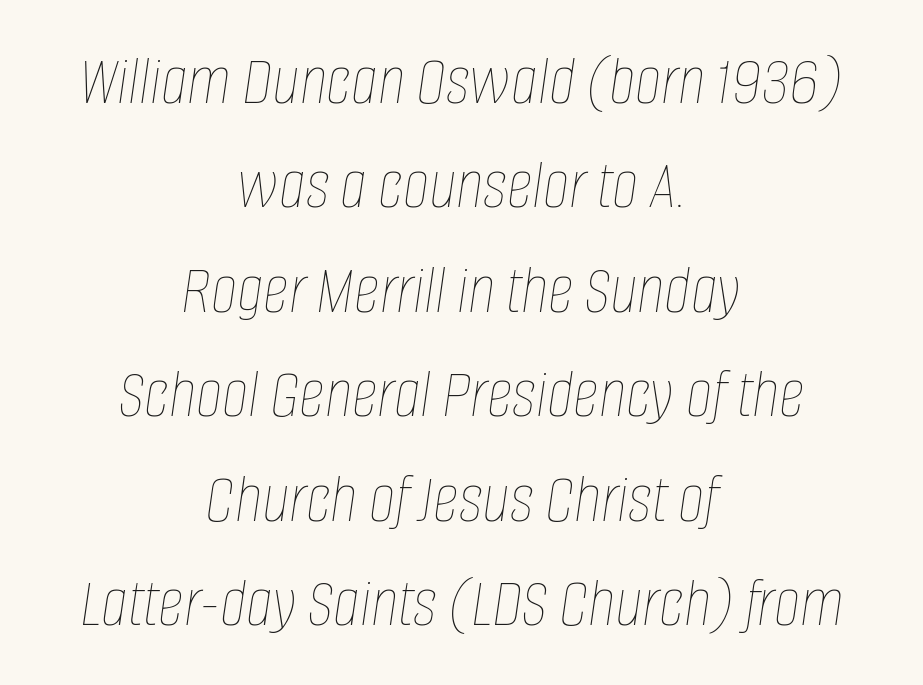
Caption: face not bold, strokes unweighted. Vertically, the passage feels balanced, rows spaced as you'd expect. Each row of text sits above clean, open space. Looking at the ascenders, they clearly lean. These lines are rendered in a variable-pitch font.
